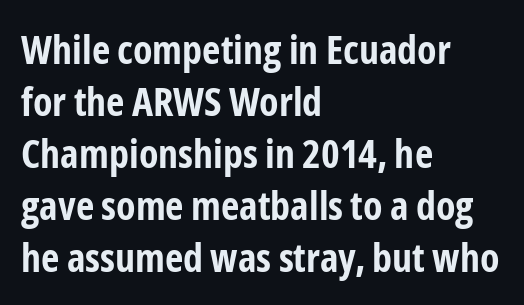
Q: Is the text bold? A: Yes.
Q: Is the text italic (slanted)? A: No, it is upright.
Q: Is the typeface a serif or a sans-serif typeface? A: Sans-serif.
Q: Is the text underlined? A: No.
Q: How is the paragraph aligned? A: Left-aligned.
Q: Is the spacing between letters normal or unusually wide? A: Normal.
Q: Is the spacing between lines tight, normal or loose? A: Normal.
Q: Width (condensed, normal, or wide)? A: Condensed.
Q: Stroke contrast? A: Low.
Q: x-height? A: Medium.
Q: Monospaced? A: No.
